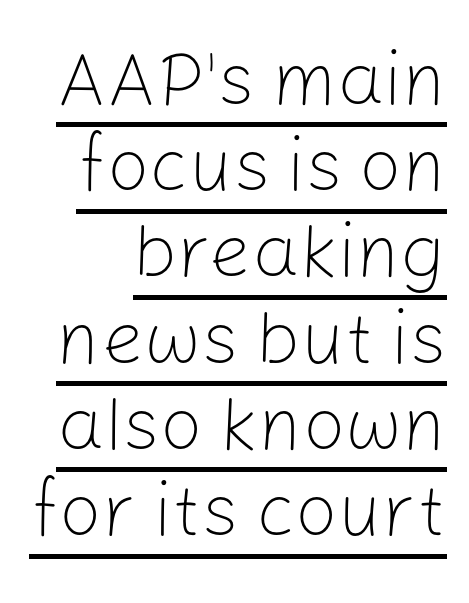
{"serif": "no", "italic": "no", "bold": "no", "weight": "light", "width": "normal", "stroke_contrast": "low", "x_height": "medium", "monospaced": "no", "underline": "yes", "line_spacing": "tight", "line_spacing_ratio": 1.15, "letter_spacing": "normal", "letter_spacing_em": 0.0, "glyph_px": 75}
